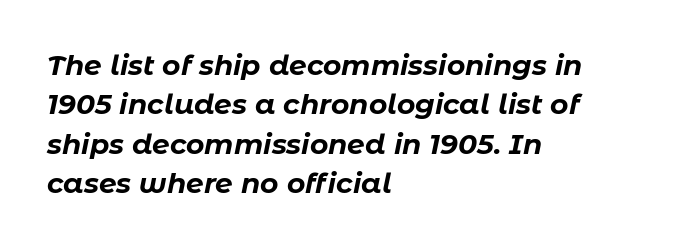
In CSS terms this would be text-align: left. The letters advance in unequal steps, a hallmark of proportional type. A typesetter would call this zero additional tracking. The foot of each line stays bare and open. How would I describe the line gaps? Plain and ordinary. Notice how thick the strokes are: this is what a full bold looks like.
